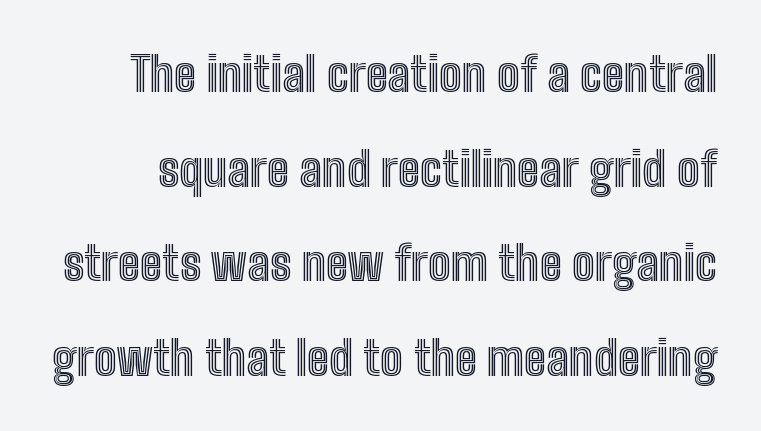
Q: Is the text italic (slanted)? A: No, it is upright.
Q: Is the text underlined? A: No.
Q: Is the spacing between letters normal or unusually wide? A: Normal.
Q: Is the spacing between lines tight, normal or loose? A: Loose.
Q: Width (condensed, normal, or wide)? A: Condensed.
Q: x-height? A: Medium.
Q: Monospaced? A: No.
